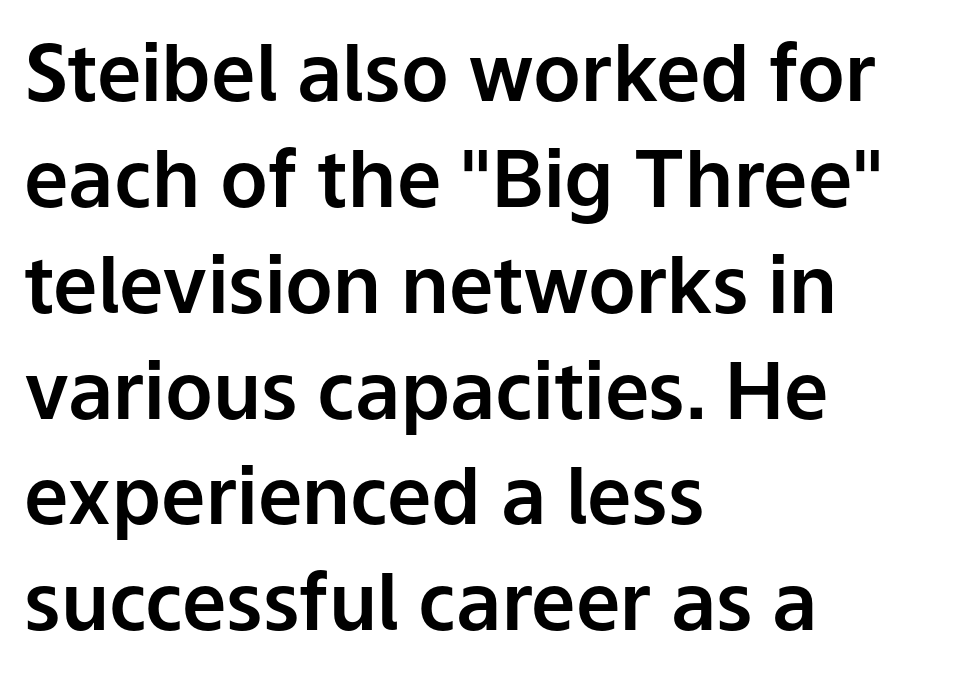
Q: Is the text italic (slanted)? A: No, it is upright.
Q: Is the typeface a serif or a sans-serif typeface? A: Sans-serif.
Q: Is the text underlined? A: No.
Q: How is the paragraph aligned? A: Left-aligned.
Q: Is the spacing between letters normal or unusually wide? A: Normal.
Q: Is the spacing between lines tight, normal or loose? A: Normal.
Q: Width (condensed, normal, or wide)? A: Normal.
Q: Stroke contrast? A: Low.
Q: x-height? A: Medium.
Q: Monospaced? A: No.
